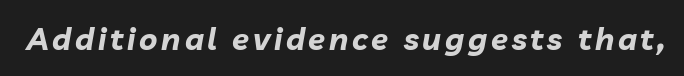
Q: Is the text bold? A: Yes.
Q: Is the text italic (slanted)? A: Yes, it leans right by about 10 degrees.
Q: Is the text underlined? A: No.
Q: Width (condensed, normal, or wide)? A: Normal.
Q: Stroke contrast? A: Low.
Q: x-height? A: Medium.
Q: Monospaced? A: No.
